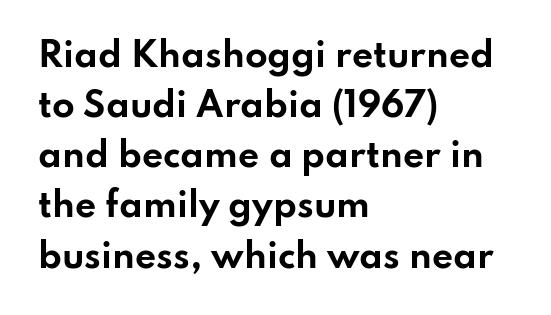
Q: Is the text bold? A: Yes.
Q: Is the text italic (slanted)? A: No, it is upright.
Q: Is the typeface a serif or a sans-serif typeface? A: Sans-serif.
Q: Is the text underlined? A: No.
Q: How is the paragraph aligned? A: Left-aligned.
Q: Is the spacing between letters normal or unusually wide? A: Normal.
Q: Is the spacing between lines tight, normal or loose? A: Normal.
Q: Width (condensed, normal, or wide)? A: Wide.
Q: Stroke contrast? A: Low.
Q: x-height? A: Small.
Q: Monospaced? A: No.
